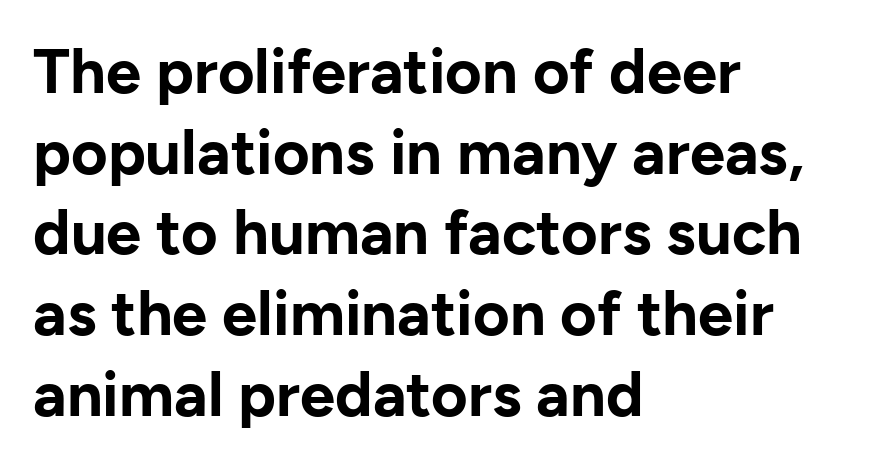
Q: Is the text bold? A: Yes.
Q: Is the text italic (slanted)? A: No, it is upright.
Q: Is the typeface a serif or a sans-serif typeface? A: Sans-serif.
Q: Is the text underlined? A: No.
Q: How is the paragraph aligned? A: Left-aligned.
Q: Is the spacing between letters normal or unusually wide? A: Normal.
Q: Is the spacing between lines tight, normal or loose? A: Normal.
Q: Width (condensed, normal, or wide)? A: Normal.
Q: Stroke contrast? A: Low.
Q: x-height? A: Medium.
Q: Monospaced? A: No.
